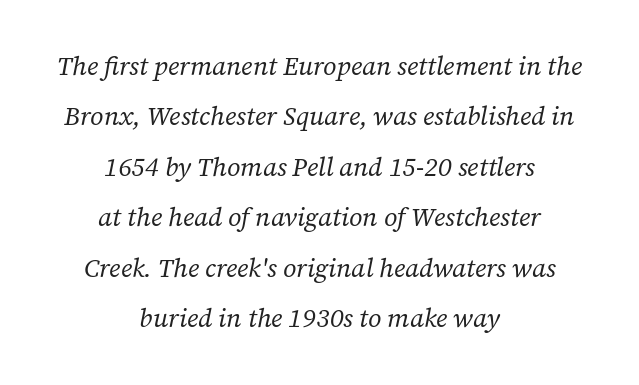
{"italic": "yes", "lean": "right", "slant_degrees": 12, "bold": "no", "underline": "no", "align": "center", "line_spacing": "loose", "line_spacing_ratio": 1.94, "letter_spacing": "normal", "letter_spacing_em": 0.0, "glyph_px": 26}
